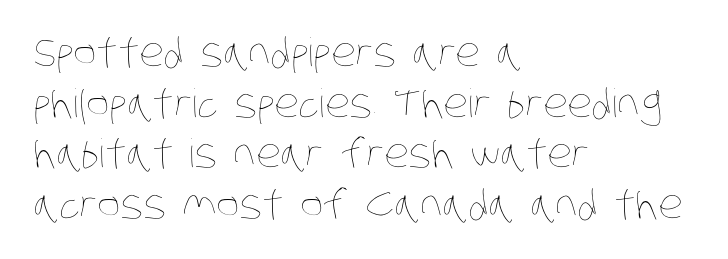
{"bold": "no", "weight": "thin", "width": "condensed", "stroke_contrast": "low", "x_height": "large", "monospaced": "no", "underline": "no", "align": "left", "line_spacing": "normal", "line_spacing_ratio": 1.3, "letter_spacing": "normal", "letter_spacing_em": 0.0, "glyph_px": 39}
